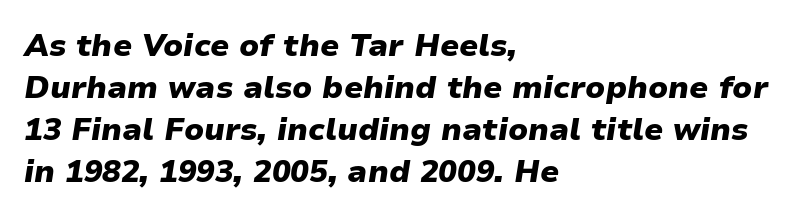
Q: Is the text bold? A: Yes.
Q: Is the text italic (slanted)? A: Yes, it leans right by about 9 degrees.
Q: Is the text underlined? A: No.
Q: How is the paragraph aligned? A: Left-aligned.
Q: Is the spacing between letters normal or unusually wide? A: Normal.
Q: Is the spacing between lines tight, normal or loose? A: Normal.
Q: Width (condensed, normal, or wide)? A: Normal.
Q: Stroke contrast? A: Low.
Q: x-height? A: Medium.
Q: Monospaced? A: No.
